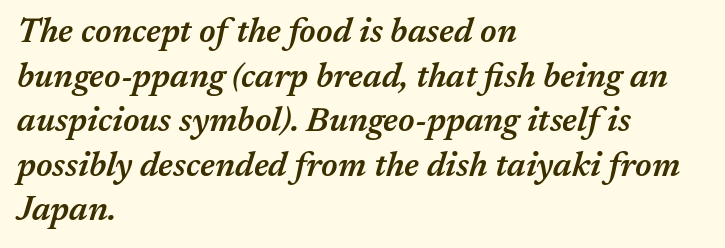
{"italic": "yes", "lean": "right", "slant_degrees": 17, "bold": "semi", "weight": "semibold", "width": "normal", "stroke_contrast": "medium", "x_height": "medium", "monospaced": "no", "underline": "no", "align": "left", "line_spacing": "normal", "line_spacing_ratio": 1.31, "letter_spacing": "normal", "letter_spacing_em": 0.0, "glyph_px": 34}
